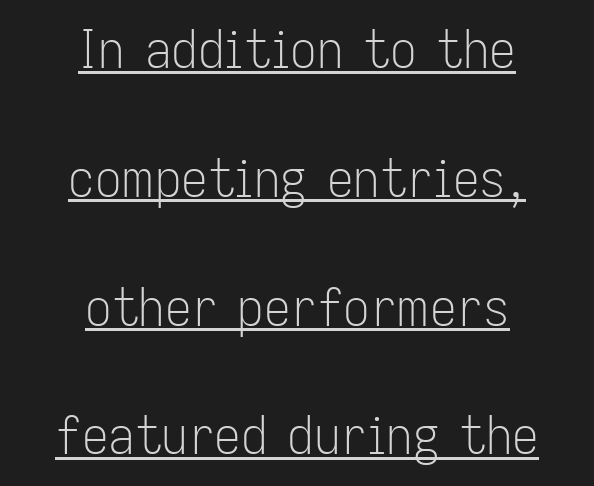
The image shows 53 px light, condensed sans-serif type, upright; set centered, loose line spacing (2.43x), normal letter spacing, underlined; low stroke contrast and a medium x-height.
